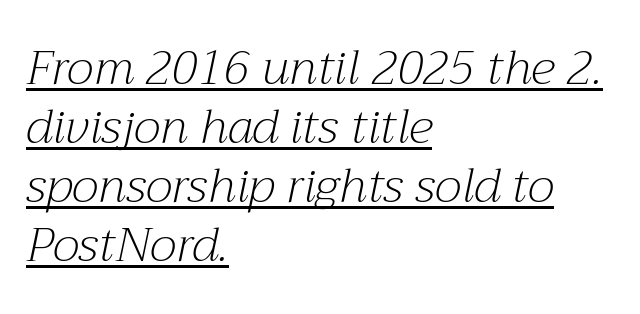
Is the type heavy? It reads as light-to-regular instead. Is this a sans? No — the strokes have serifs. You could not count columns in this text — the font is proportionally spaced. When letters slant like this, we call the style italic.
